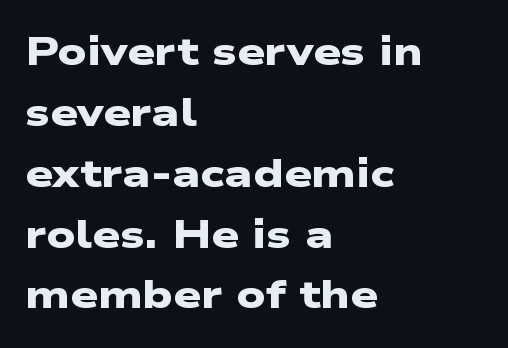
{"serif": "no", "bold": "yes", "weight": "heavy", "width": "wide", "stroke_contrast": "low", "x_height": "medium", "monospaced": "no", "underline": "no", "align": "left", "line_spacing": "normal", "line_spacing_ratio": 1.56, "letter_spacing": "normal", "letter_spacing_em": 0.0, "glyph_px": 39}
